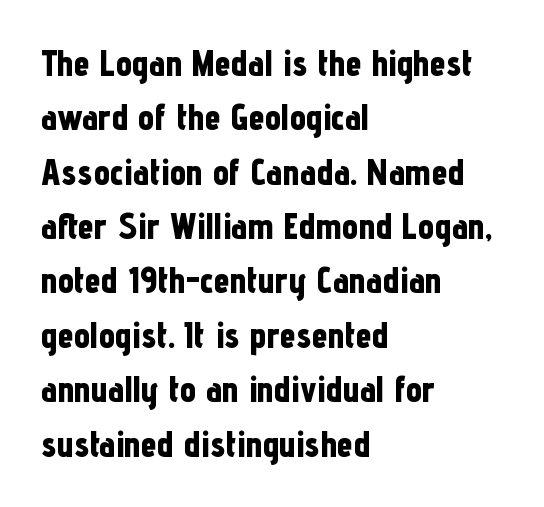
{"serif": "no", "italic": "no", "bold": "yes", "weight": "bold", "width": "condensed", "stroke_contrast": "low", "x_height": "medium", "monospaced": "no", "underline": "no", "align": "left", "line_spacing": "normal", "line_spacing_ratio": 1.51, "letter_spacing": "normal", "letter_spacing_em": 0.0, "glyph_px": 36}
